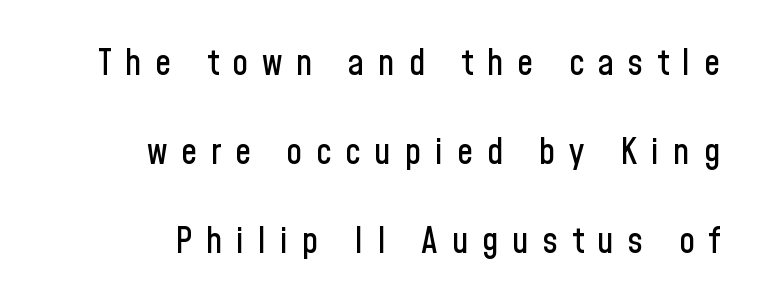
The specimen omits any rule beneath the text block's lines. The typeface chosen for these lines omits serifs. These lines stack with their right ends in a neat column. Whoever set this chose breathing room over compactness in the vertical rhythm. It's the straight-up-and-down kind of type. This sample has the flowing, uneven cadence of proportional lettering.
